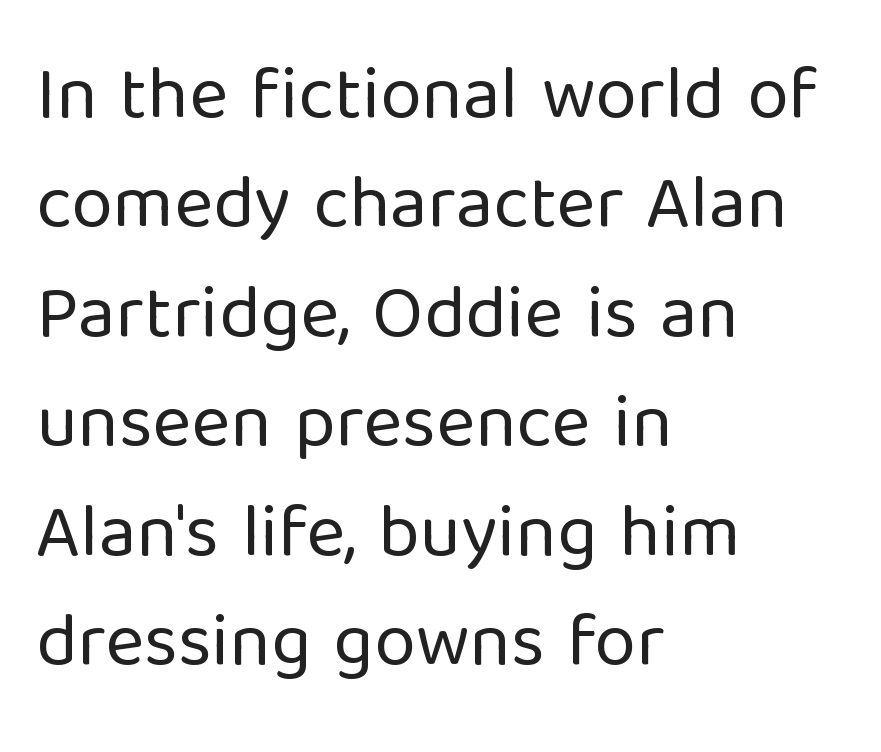
Q: Is the text bold? A: No.
Q: Is the text italic (slanted)? A: No, it is upright.
Q: Is the typeface a serif or a sans-serif typeface? A: Sans-serif.
Q: Is the text underlined? A: No.
Q: How is the paragraph aligned? A: Left-aligned.
Q: Is the spacing between letters normal or unusually wide? A: Normal.
Q: Is the spacing between lines tight, normal or loose? A: Normal.
Q: Width (condensed, normal, or wide)? A: Normal.
Q: Stroke contrast? A: Low.
Q: x-height? A: Medium.
Q: Monospaced? A: No.
